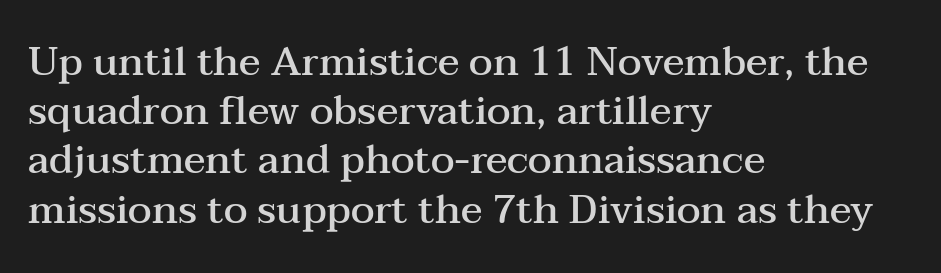
Q: Is the text bold? A: Semi-bold.
Q: Is the text italic (slanted)? A: No, it is upright.
Q: Is the typeface a serif or a sans-serif typeface? A: Serif.
Q: Is the text underlined? A: No.
Q: How is the paragraph aligned? A: Left-aligned.
Q: Is the spacing between letters normal or unusually wide? A: Normal.
Q: Width (condensed, normal, or wide)? A: Wide.
Q: Stroke contrast? A: Medium.
Q: x-height? A: Medium.
Q: Monospaced? A: No.
